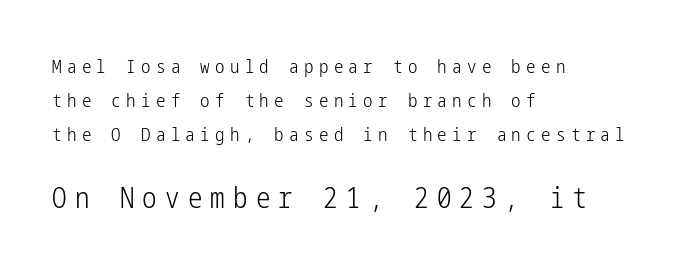
A sans-serif font was chosen for this passage. Italic? Not at all — the glyphs are vertical. Stems and bowls with no extra thickness — not bold. The glyphs are unaccompanied by any horizontal stroke below them. Tracking here is generous; glyphs stand well apart from one another. The face used here appears at its bigger size in the lower chunk.
